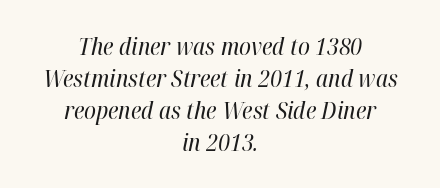
If you folded the block vertically in half, each line would mirror itself in length. Beneath every word, the page is bare. Weight: not bold — regular or lighter. This sample keeps an unexceptional amount of space between lines. Compared with ordinary roman type, these characters are visibly tilted. Caption: standard tracking, unaltered.
